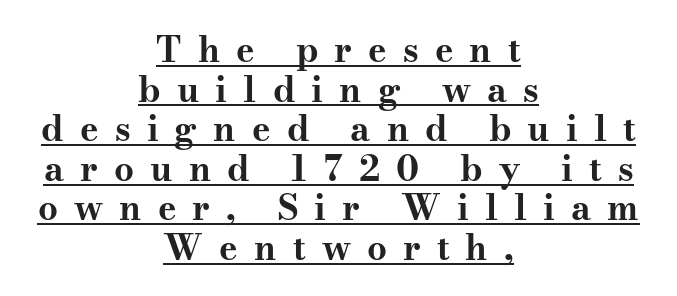
The image shows 35 px bold, wide serif type, upright; set centered, tight line spacing (1.13x), unusually wide letter spacing (+0.46 em), underlined; medium stroke contrast and a small x-height.
